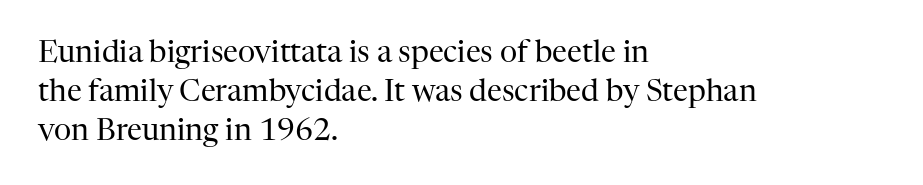
The image shows 30 px regular-weight serif type, upright; set left-aligned, normal line spacing (1.3x), normal letter spacing, not underlined; high stroke contrast and a medium x-height.
